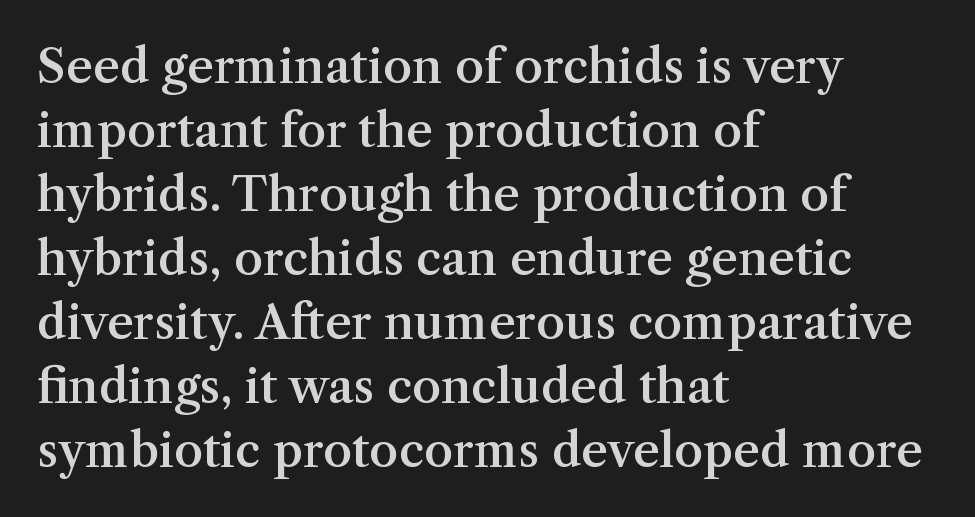
Q: Is the text bold? A: Semi-bold.
Q: Is the text italic (slanted)? A: No, it is upright.
Q: Is the typeface a serif or a sans-serif typeface? A: Serif.
Q: Is the text underlined? A: No.
Q: How is the paragraph aligned? A: Left-aligned.
Q: Is the spacing between letters normal or unusually wide? A: Normal.
Q: Is the spacing between lines tight, normal or loose? A: Normal.
Q: Width (condensed, normal, or wide)? A: Normal.
Q: Stroke contrast? A: Medium.
Q: x-height? A: Medium.
Q: Monospaced? A: No.
